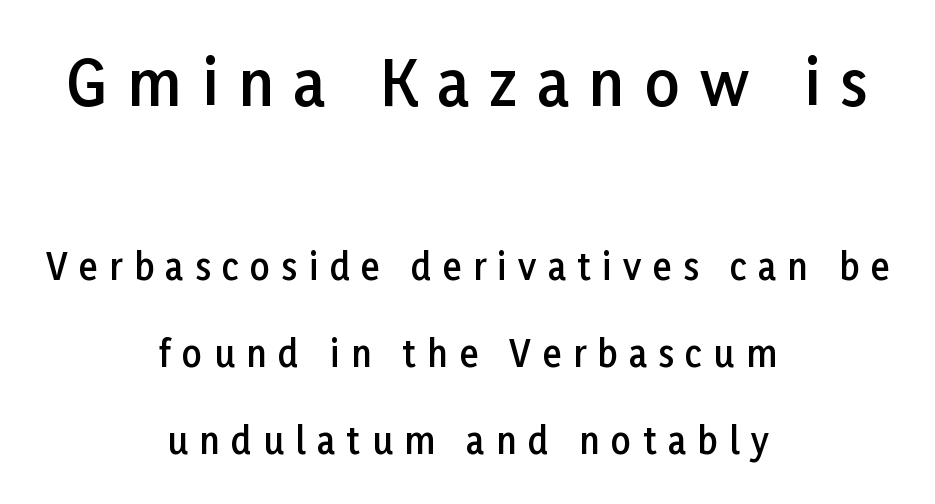
{"serif": "no", "italic": "no", "bold": "semi", "weight": "semibold", "width": "normal", "stroke_contrast": "low", "x_height": "medium", "monospaced": "no", "underline": "no", "align": "center", "line_spacing": "loose", "line_spacing_ratio": 2.49, "letter_spacing": "wide", "letter_spacing_em": 0.33, "larger_block": "first", "size_ratio": 1.74, "glyph_px": 61}
